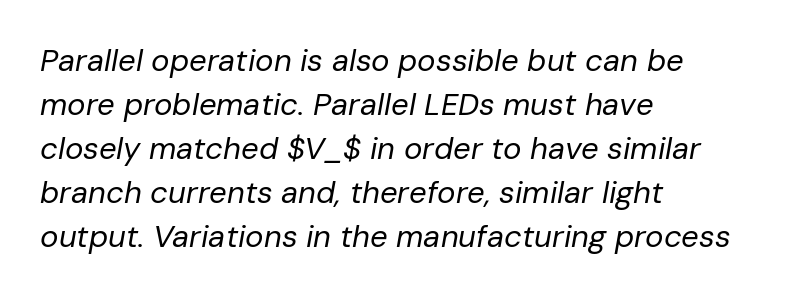
{"italic": "yes", "lean": "right", "slant_degrees": 10, "bold": "no", "weight": "regular", "width": "normal", "stroke_contrast": "low", "x_height": "medium", "monospaced": "no", "underline": "no", "align": "left", "line_spacing": "normal", "line_spacing_ratio": 1.42, "letter_spacing": "normal", "letter_spacing_em": 0.0, "glyph_px": 31}
